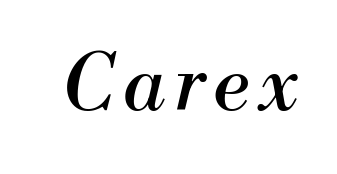
The face used here is seriffed, in the tradition of book romans. Slant detected: the letters are inclined. Note the varied advance widths — an 'i' is clearly narrower than an 'm'. Underline: absent. Heaviness? Minimal to ordinary, like unemphasized prose.
